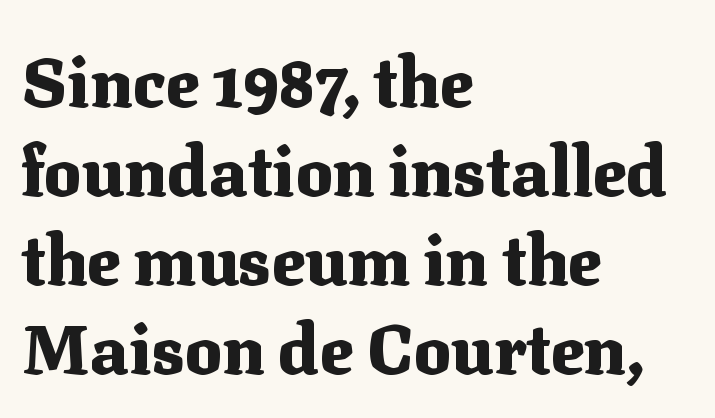
{"serif": "yes", "italic": "no", "bold": "yes", "weight": "heavy", "width": "normal", "stroke_contrast": "medium", "x_height": "medium", "monospaced": "no", "underline": "no", "align": "left", "line_spacing": "normal", "line_spacing_ratio": 1.29, "letter_spacing": "normal", "letter_spacing_em": 0.0, "glyph_px": 69}
